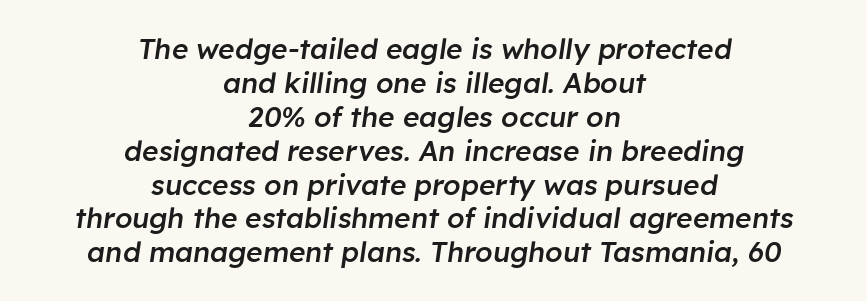
The image shows 28 px semibold type, italic (leaning right); set centered, line spacing 1.21x, normal letter spacing, not underlined; low stroke contrast and a medium x-height.
